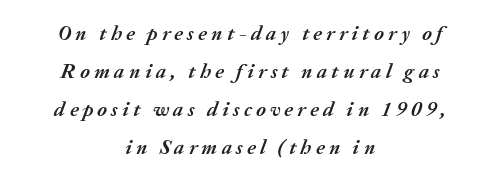
The image shows 21 px bold type, italic (leaning right); set centered, line spacing 1.81x, unusually wide letter spacing (+0.2 em), not underlined.
